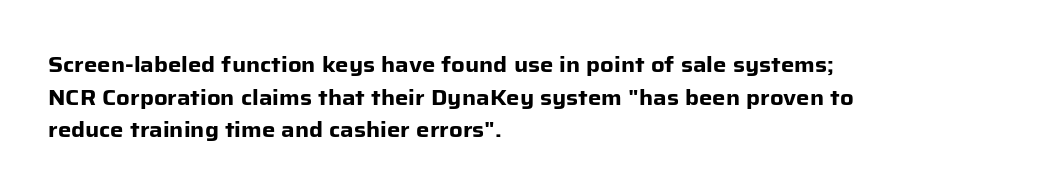
The image shows 21 px bold type, upright; set left-aligned, normal line spacing (1.55x), normal letter spacing, not underlined.
